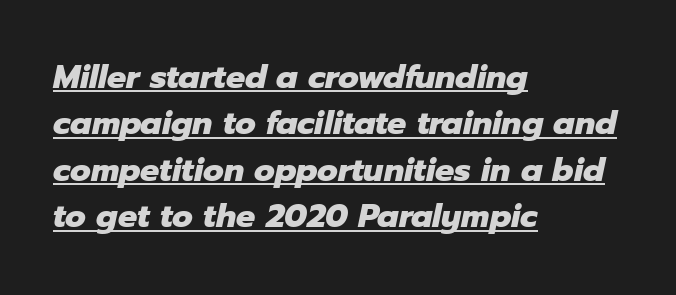
The image shows 32 px heavy type, italic (leaning right); set left-aligned, normal line spacing (1.45x), normal letter spacing, underlined; low stroke contrast and a medium x-height.
